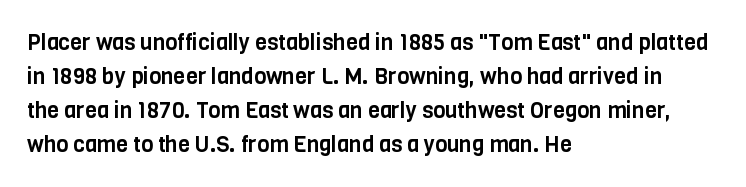
{"italic": "no", "underline": "no", "align": "left", "line_spacing": "normal", "line_spacing_ratio": 1.54, "letter_spacing": "normal", "letter_spacing_em": 0.0, "glyph_px": 22}
